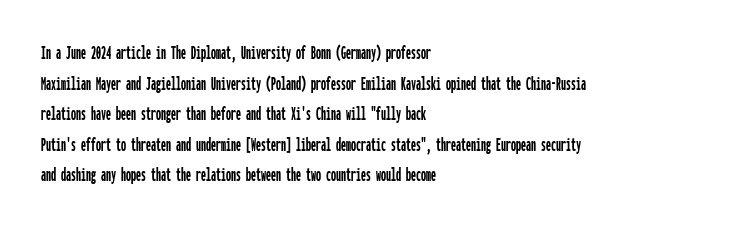
Posture: upright roman. Where is the straight margin? On the left. The passage shown stacks its lines at a standard gap. The passage shown is not underscored anywhere. The tracking reads as untouched default to a designer's eye.
